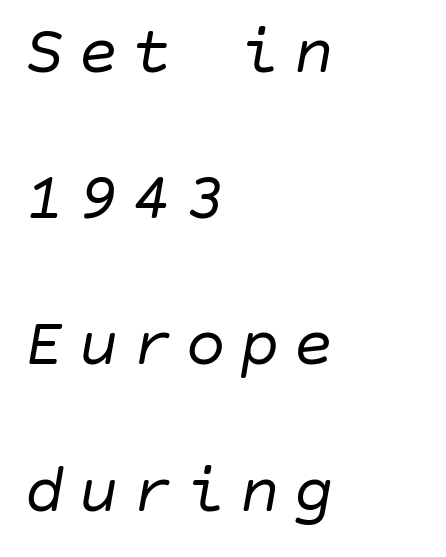
{"italic": "yes", "lean": "right", "slant_degrees": 10, "bold": "no", "weight": "regular", "width": "normal", "stroke_contrast": "low", "x_height": "large", "underline": "no", "align": "left", "line_spacing": "loose", "line_spacing_ratio": 2.15, "glyph_px": 68}
